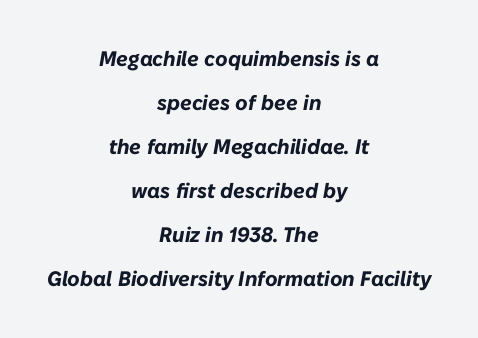
Is the letter spacing exaggerated? No — it looks like the ordinary default. Interline gaps are noticeably wide in this sample. Is the type slanted? Yes — the strokes lean at a clear angle. How heavy is the stroke? Heavy — this is a bold. Bare-footed words on every line. In CSS terms this would be text-align: center.
